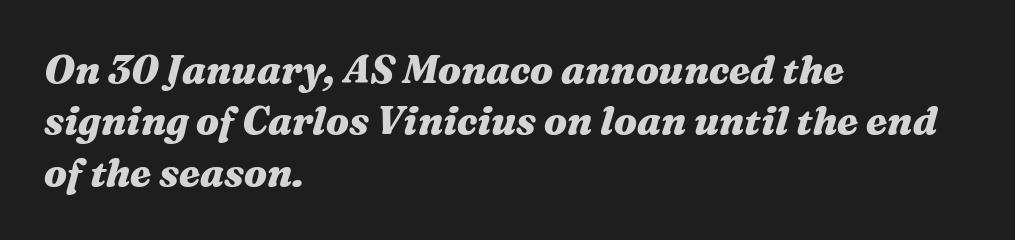
The image shows 39 px heavy, wide type, italic (leaning right); set left-aligned, normal line spacing (1.32x), normal letter spacing, not underlined; medium stroke contrast and a medium x-height.
